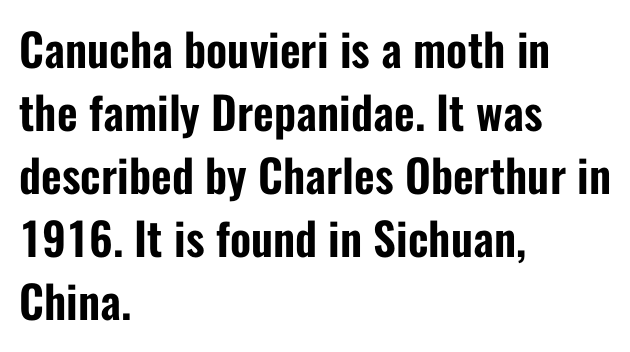
{"serif": "no", "italic": "no", "width": "condensed", "stroke_contrast": "low", "x_height": "medium", "monospaced": "no", "underline": "no", "align": "left", "line_spacing": "normal", "line_spacing_ratio": 1.4, "letter_spacing": "normal", "letter_spacing_em": 0.0, "glyph_px": 45}
